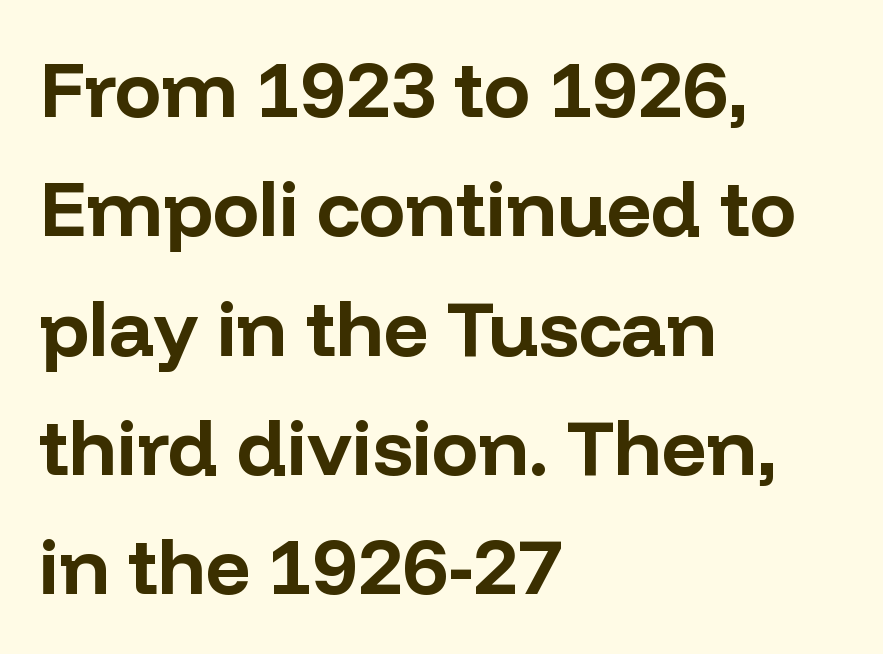
Each new line begins a customary step beneath the previous one. Each letter keeps its own natural width here, so spacing adapts to shape. Unmarked baselines from the first word to the last. The typesetter chose a ragged-right arrangement here. Is this a sans? Yes — the strokes have no serifs. Compared with an ordinary text face, these strokes are far heavier — a full bold.
